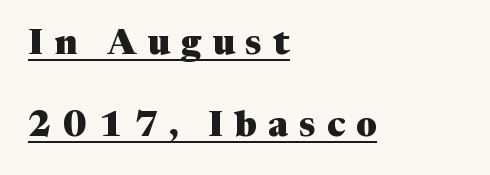
Q: Is the text bold? A: Yes.
Q: Is the text italic (slanted)? A: No, it is upright.
Q: Is the typeface a serif or a sans-serif typeface? A: Serif.
Q: Is the text underlined? A: Yes.
Q: How is the paragraph aligned? A: Left-aligned.
Q: Is the spacing between letters normal or unusually wide? A: Unusually wide.
Q: Is the spacing between lines tight, normal or loose? A: Loose.
Q: Width (condensed, normal, or wide)? A: Normal.
Q: Stroke contrast? A: Medium.
Q: x-height? A: Medium.
Q: Monospaced? A: No.
